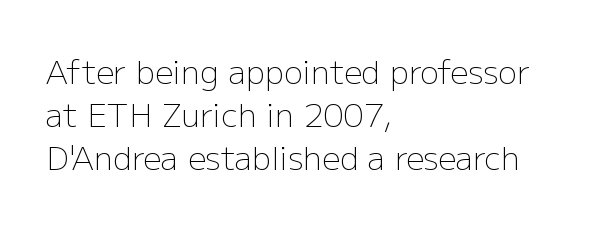
{"serif": "no", "italic": "no", "bold": "no", "weight": "light", "width": "normal", "stroke_contrast": "low", "x_height": "medium", "monospaced": "no", "underline": "no", "align": "left", "line_spacing": "normal", "line_spacing_ratio": 1.35, "letter_spacing": "normal", "letter_spacing_em": 0.0, "glyph_px": 32}
